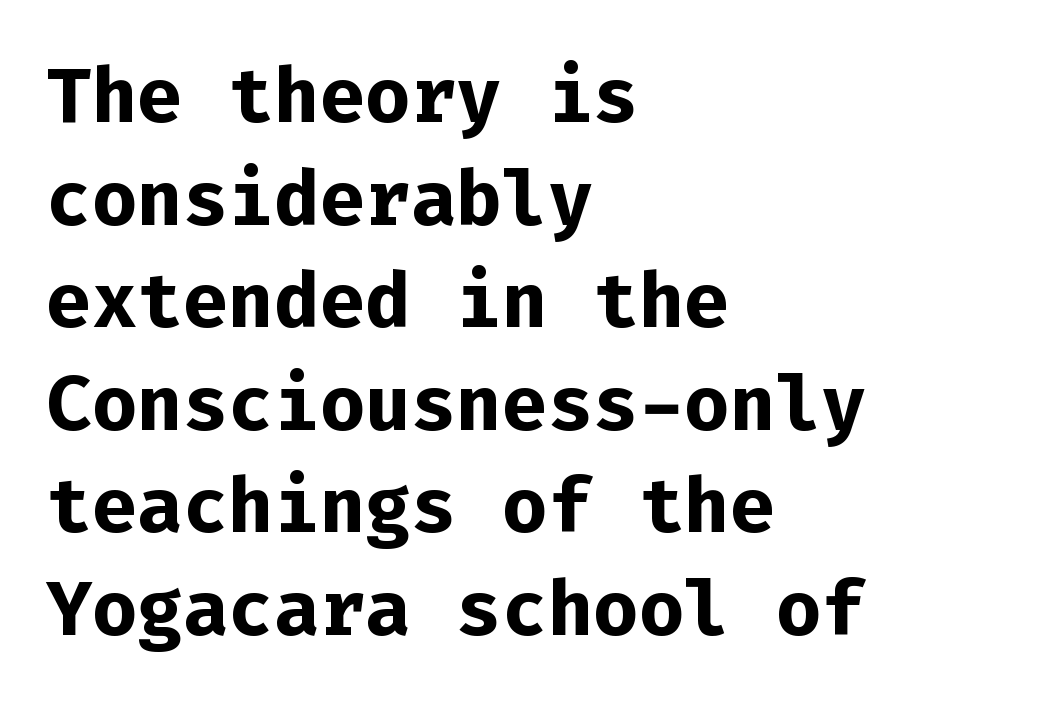
Reading down the block, your eye returns to a fixed left position each line. Look at the stroke-to-counter ratio: heavy, a bold. Spacing verdict: monospaced, one width for all characters. Compared with typical body copy, the letter spacing here is the same. This sample uses an upright cut, with every glyph sitting square on the baseline. Has an underline been added? It has not.
